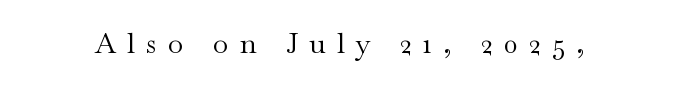
Q: Is the text bold? A: No.
Q: Is the text italic (slanted)? A: No, it is upright.
Q: Is the typeface a serif or a sans-serif typeface? A: Serif.
Q: Is the text underlined? A: No.
Q: Is the spacing between letters normal or unusually wide? A: Unusually wide.
Q: Width (condensed, normal, or wide)? A: Wide.
Q: Stroke contrast? A: Medium.
Q: x-height? A: Small.
Q: Monospaced? A: No.
